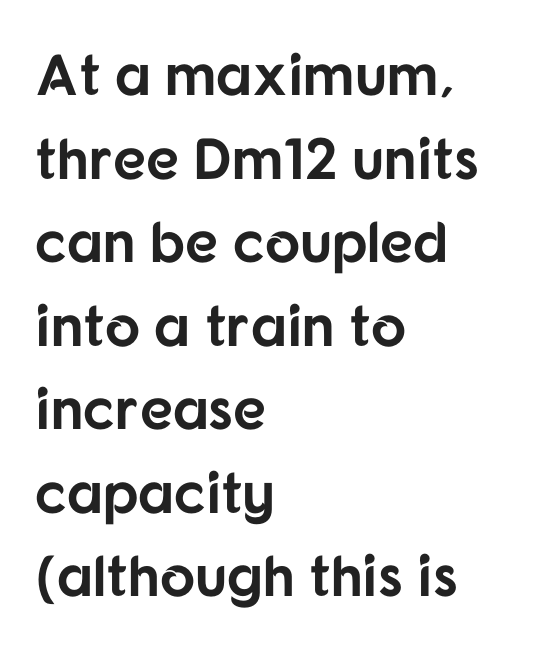
The passage shown is typed in a proportional face where columns would drift. This sample is left-justified, so line endings fall wherever the words run out. Tracking here is standard; glyphs follow each other at the usual distance. Compared with an ordinary text face, these strokes are far heavier — a full bold.
